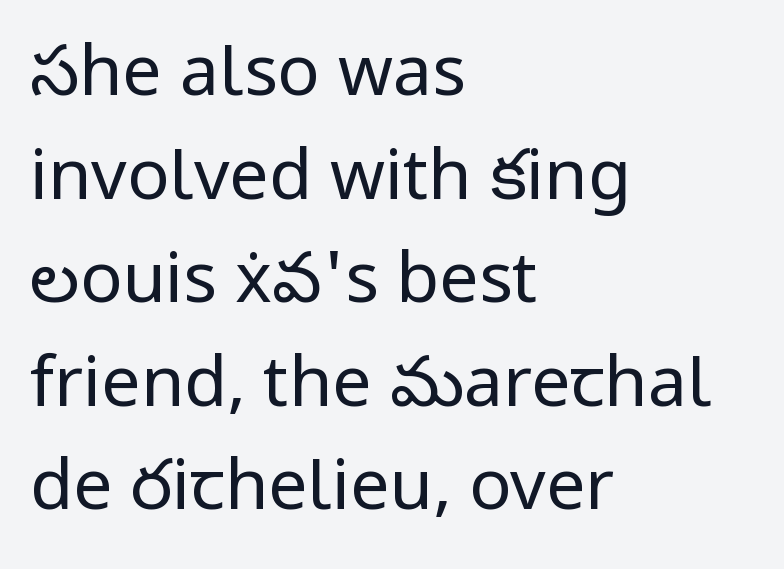
The image shows 70 px regular-weight sans-serif type, upright; set left-aligned, normal line spacing (1.48x), normal letter spacing, not underlined; low stroke contrast and a medium x-height.
